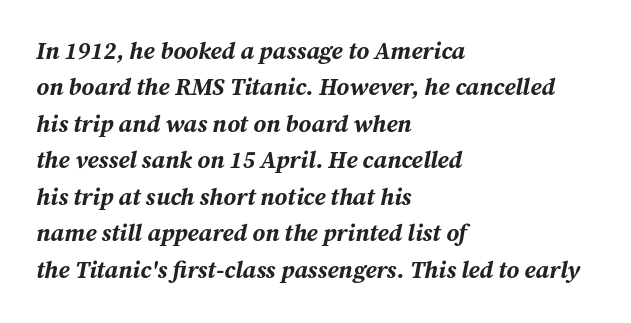
Q: Is the text bold? A: Yes.
Q: Is the text italic (slanted)? A: Yes, it leans right by about 12 degrees.
Q: Is the text underlined? A: No.
Q: How is the paragraph aligned? A: Left-aligned.
Q: Is the spacing between letters normal or unusually wide? A: Normal.
Q: Is the spacing between lines tight, normal or loose? A: Normal.
